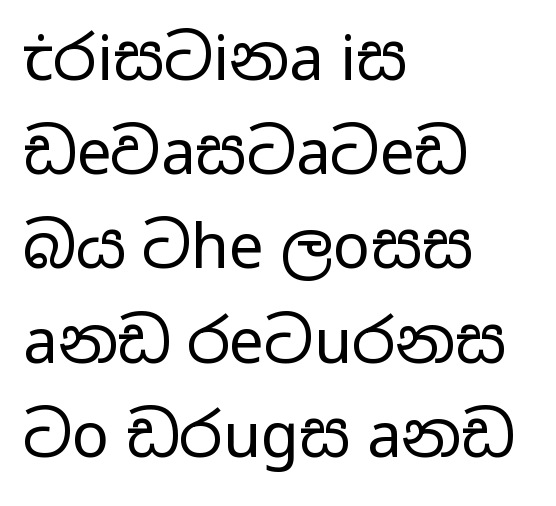
You could not count columns in this text — the font is proportionally spaced. The rendering uses a moderate line-height, typical for paragraphs. Classification — sans serif. The lettering stays uniformly vertical, giving the passage a roman look. Honestly, there is no underline to notice here at all.
